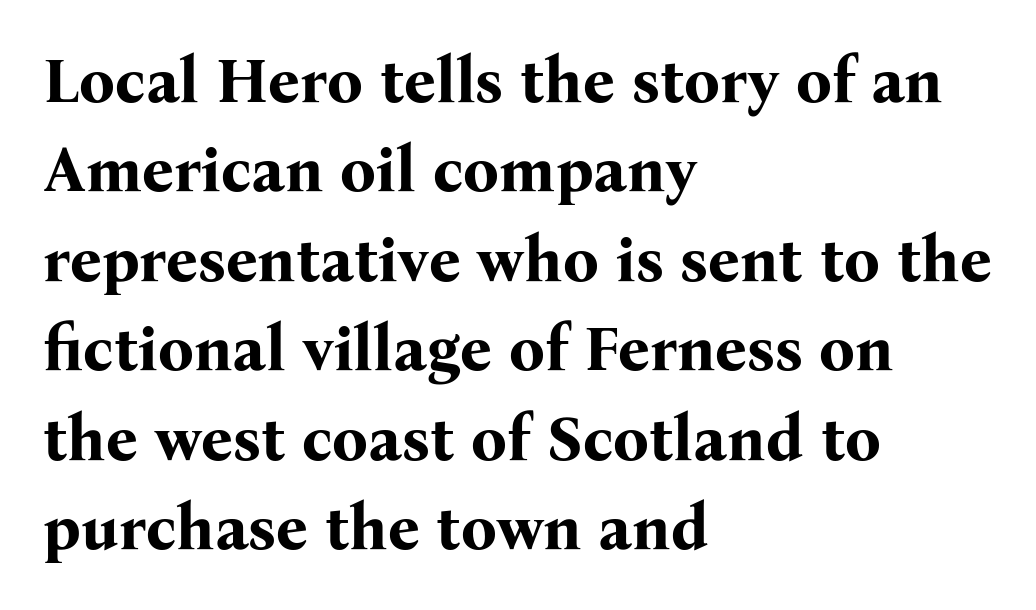
Q: Is the text bold? A: Yes.
Q: Is the text italic (slanted)? A: No, it is upright.
Q: Is the typeface a serif or a sans-serif typeface? A: Serif.
Q: Is the text underlined? A: No.
Q: How is the paragraph aligned? A: Left-aligned.
Q: Is the spacing between letters normal or unusually wide? A: Normal.
Q: Is the spacing between lines tight, normal or loose? A: Normal.
Q: Width (condensed, normal, or wide)? A: Normal.
Q: Stroke contrast? A: Medium.
Q: x-height? A: Medium.
Q: Monospaced? A: No.
